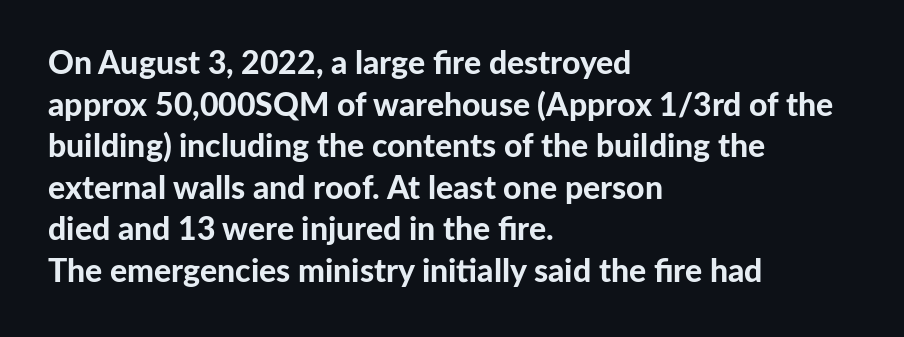
Vertically, the passage feels balanced, rows spaced as you'd expect. Layout note: lines flush left. The face used here is a sans, in the tradition of grotesques and geometrics. What stands out about the letter spacing? Nothing — it is the standard amount.
